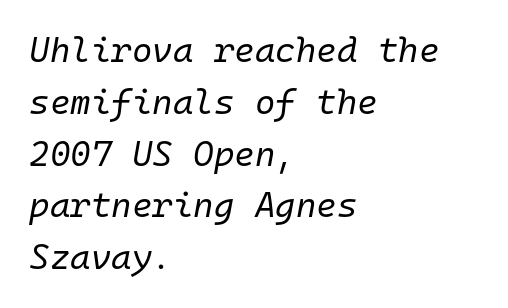
{"italic": "yes", "lean": "right", "slant_degrees": 10, "bold": "no", "weight": "regular", "width": "normal", "stroke_contrast": "low", "x_height": "medium", "monospaced": "yes", "underline": "no", "align": "left", "line_spacing": "normal", "line_spacing_ratio": 1.48, "letter_spacing": "normal", "letter_spacing_em": 0.0, "glyph_px": 35}
